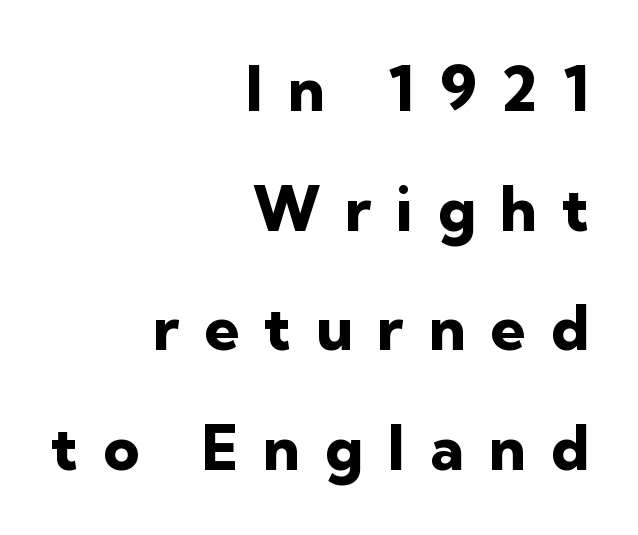
{"serif": "no", "italic": "no", "bold": "yes", "weight": "heavy", "width": "normal", "stroke_contrast": "low", "x_height": "medium", "monospaced": "no", "underline": "no", "align": "right", "line_spacing": "loose", "line_spacing_ratio": 1.93, "letter_spacing": "wide", "letter_spacing_em": 0.4, "glyph_px": 62}
